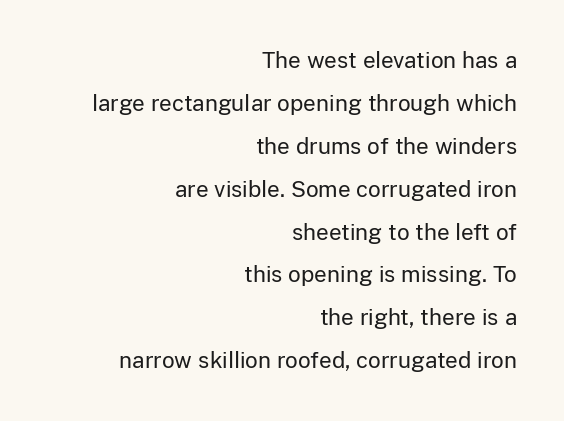
Casual observation: everything's shoved over to the right. The type sits square on the baseline with zero lean. Nothing unusual about the tracking: characters are spaced as the font intends. Interline gaps are noticeably wide in this sample.
